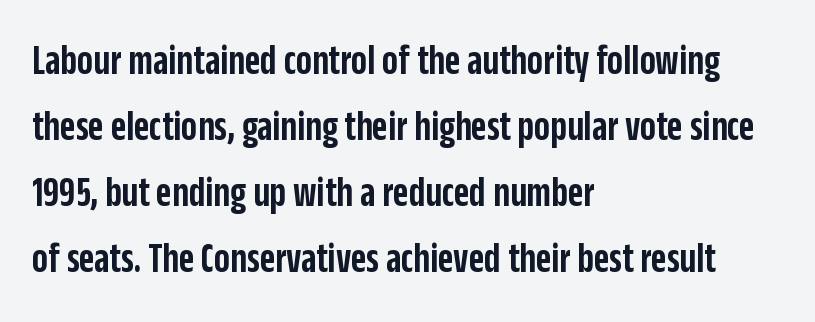
The characters look somewhat weighty, a semibold short of true bold. The glyphs are unaccompanied by any horizontal stroke below them. Spacing verdict: proportional, widths tailored to each character. Does extra space separate the letters? No, they use regular spacing. It's the straight-up-and-down kind of type.
